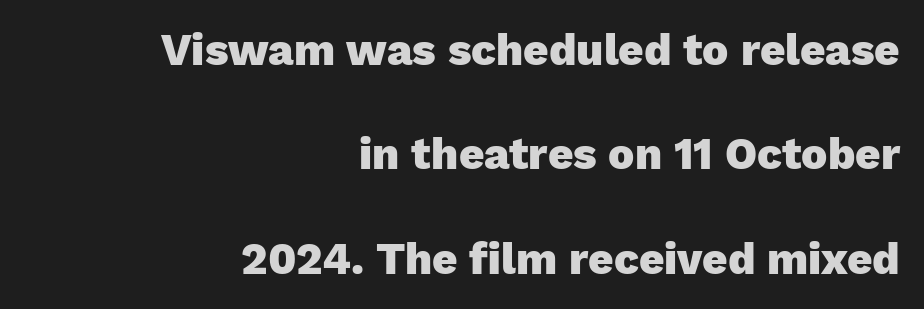
{"serif": "no", "italic": "no", "bold": "yes", "weight": "heavy", "width": "normal", "stroke_contrast": "low", "x_height": "medium", "monospaced": "no", "underline": "no", "align": "right", "line_spacing": "loose", "line_spacing_ratio": 2.37, "letter_spacing": "normal", "letter_spacing_em": 0.0, "glyph_px": 44}
